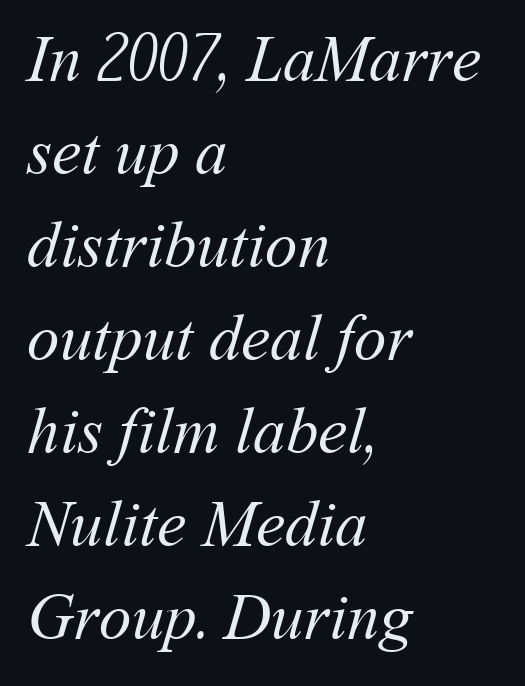
{"bold": "no", "weight": "regular", "width": "normal", "stroke_contrast": "medium", "x_height": "medium", "monospaced": "no", "underline": "no", "align": "left", "line_spacing": "normal", "line_spacing_ratio": 1.43, "letter_spacing": "normal", "letter_spacing_em": 0.0, "glyph_px": 65}
